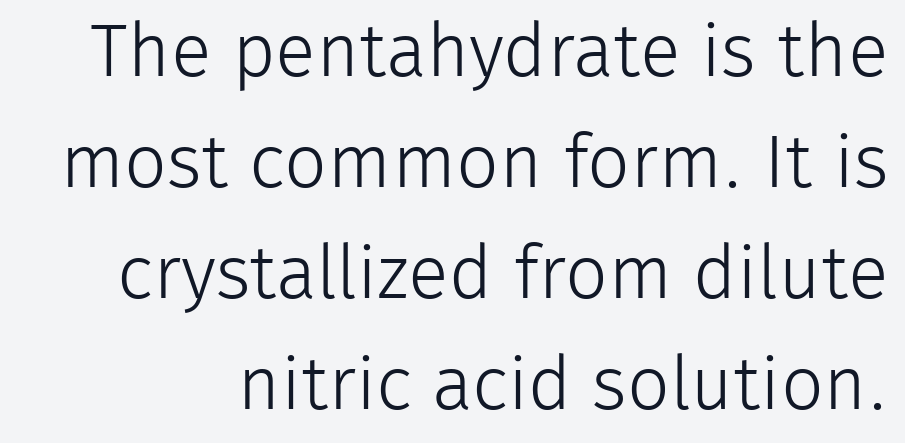
Q: Is the text bold? A: No.
Q: Is the text italic (slanted)? A: No, it is upright.
Q: Is the typeface a serif or a sans-serif typeface? A: Sans-serif.
Q: Is the text underlined? A: No.
Q: Is the spacing between letters normal or unusually wide? A: Normal.
Q: Is the spacing between lines tight, normal or loose? A: Normal.
Q: Width (condensed, normal, or wide)? A: Normal.
Q: Stroke contrast? A: Low.
Q: x-height? A: Medium.
Q: Monospaced? A: No.
